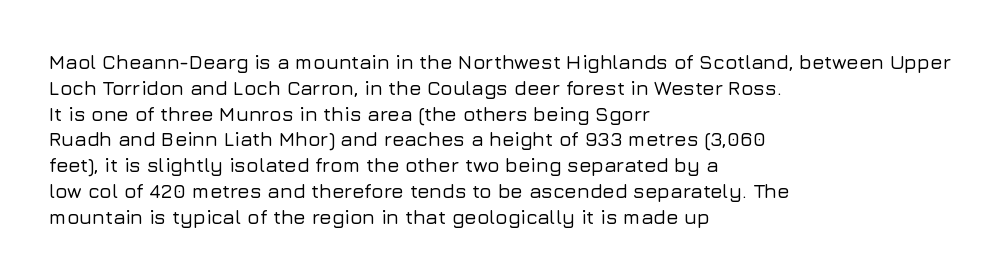
Q: Is the text italic (slanted)? A: No, it is upright.
Q: Is the text underlined? A: No.
Q: How is the paragraph aligned? A: Left-aligned.
Q: Is the spacing between letters normal or unusually wide? A: Normal.
Q: Is the spacing between lines tight, normal or loose? A: Normal.
